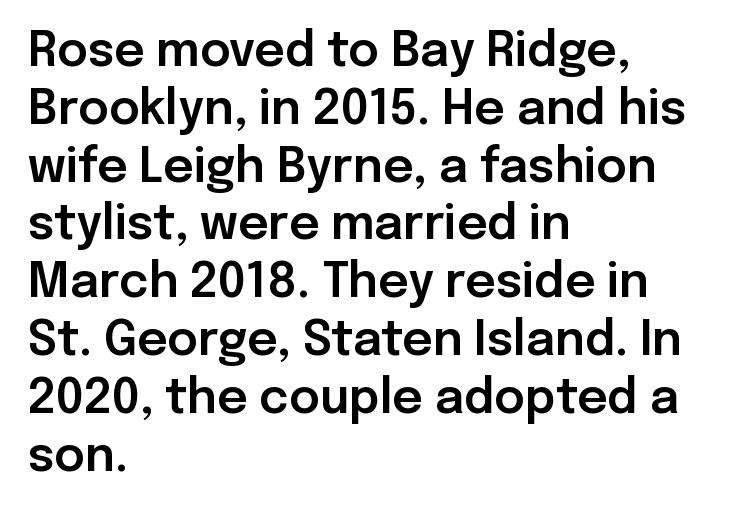
The image shows 47 px sans-serif type, upright; set left-aligned, line spacing 1.23x, normal letter spacing, not underlined; low stroke contrast and a medium x-height.
